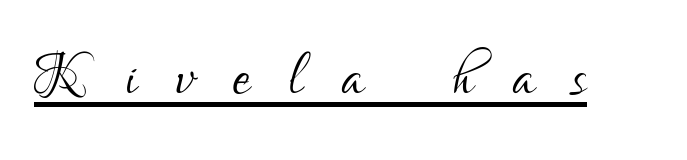
The image shows 80 px light, condensed sans-serif type; set unusually wide letter spacing (+0.48 em), underlined; low stroke contrast and a small x-height.
